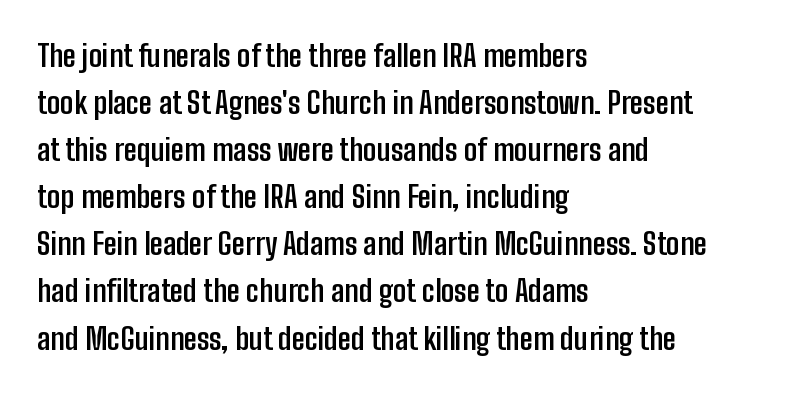
Q: Is the text bold? A: Yes.
Q: Is the text italic (slanted)? A: No, it is upright.
Q: Is the typeface a serif or a sans-serif typeface? A: Sans-serif.
Q: Is the text underlined? A: No.
Q: How is the paragraph aligned? A: Left-aligned.
Q: Is the spacing between letters normal or unusually wide? A: Normal.
Q: Is the spacing between lines tight, normal or loose? A: Normal.
Q: Width (condensed, normal, or wide)? A: Condensed.
Q: Stroke contrast? A: Low.
Q: x-height? A: Medium.
Q: Monospaced? A: No.
